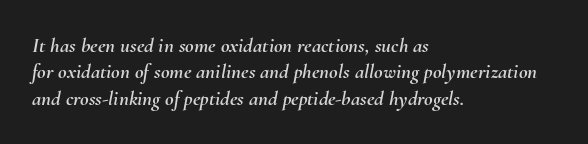
Q: Is the text italic (slanted)? A: Yes, it leans right by about 10 degrees.
Q: Is the text underlined? A: No.
Q: How is the paragraph aligned? A: Left-aligned.
Q: Is the spacing between letters normal or unusually wide? A: Normal.
Q: Is the spacing between lines tight, normal or loose? A: Normal.
